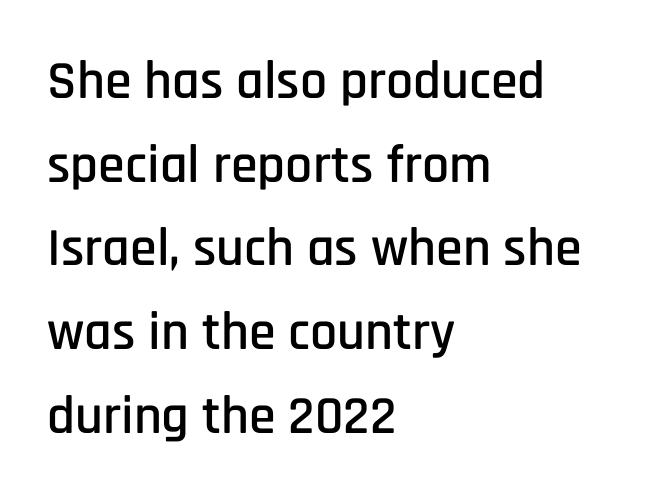
The horizontal fit of the characters is conventional and even. Reading down the block, your eye returns to a fixed left position each line. Is there any slant? The stems are plumb. Words float on clear page, feet unadorned. You can tell from the bare stems that sans-serif type was used. Leading: standard.
